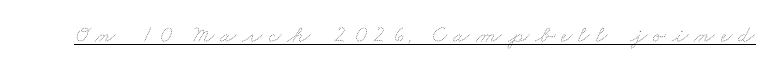
The image shows 24 px text type; set unusually wide letter spacing (+0.25 em), underlined.
